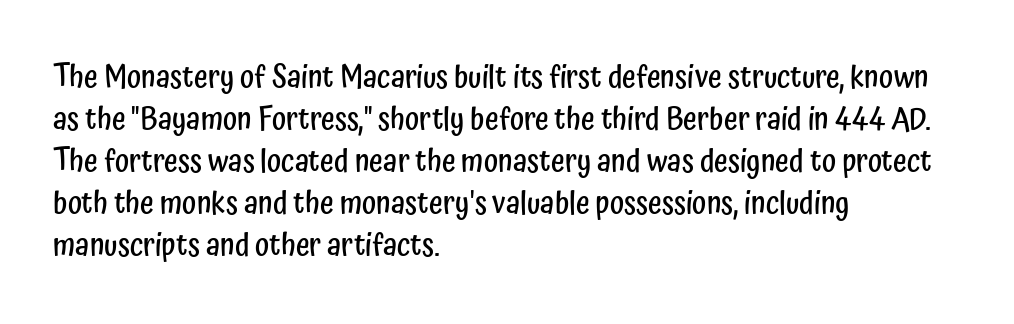
Q: Is the text bold? A: Semi-bold.
Q: Is the text italic (slanted)? A: No, it is upright.
Q: Is the typeface a serif or a sans-serif typeface? A: Sans-serif.
Q: Is the text underlined? A: No.
Q: How is the paragraph aligned? A: Left-aligned.
Q: Is the spacing between letters normal or unusually wide? A: Normal.
Q: Is the spacing between lines tight, normal or loose? A: Normal.
Q: Width (condensed, normal, or wide)? A: Condensed.
Q: Stroke contrast? A: Low.
Q: x-height? A: Medium.
Q: Monospaced? A: No.
